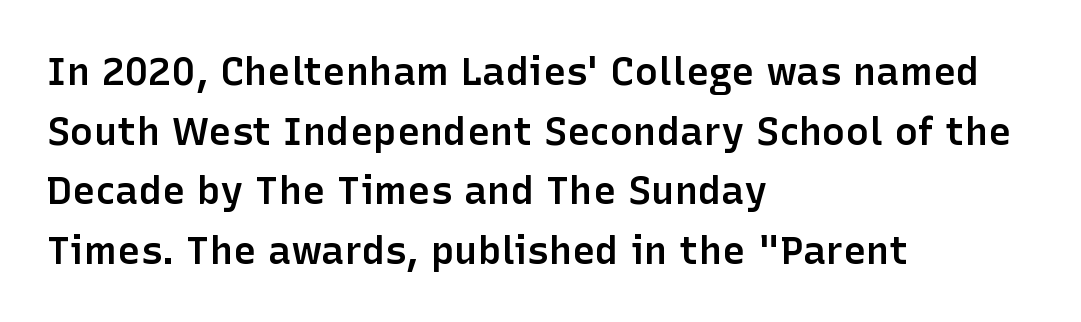
Q: Is the text bold? A: Semi-bold.
Q: Is the text italic (slanted)? A: No, it is upright.
Q: Is the typeface a serif or a sans-serif typeface? A: Sans-serif.
Q: Is the text underlined? A: No.
Q: How is the paragraph aligned? A: Left-aligned.
Q: Is the spacing between letters normal or unusually wide? A: Normal.
Q: Is the spacing between lines tight, normal or loose? A: Normal.
Q: Width (condensed, normal, or wide)? A: Normal.
Q: Stroke contrast? A: Low.
Q: x-height? A: Medium.
Q: Monospaced? A: No.
